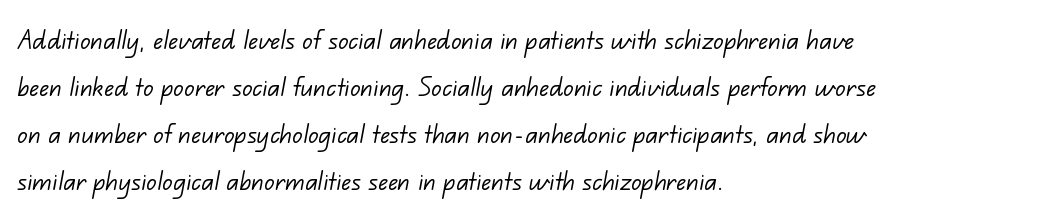
Q: Is the text bold? A: No.
Q: Is the typeface a serif or a sans-serif typeface? A: Sans-serif.
Q: Is the text underlined? A: No.
Q: How is the paragraph aligned? A: Left-aligned.
Q: Is the spacing between letters normal or unusually wide? A: Normal.
Q: Is the spacing between lines tight, normal or loose? A: Normal.
Q: Width (condensed, normal, or wide)? A: Normal.
Q: Stroke contrast? A: Low.
Q: x-height? A: Small.
Q: Monospaced? A: No.
